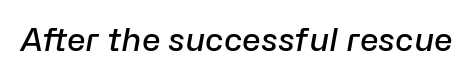
You could not count columns in this text — the font is proportionally spaced. Caption: semibold face, moderately heavy strokes. These lines were composed using italics. This rendering features lettering with no underline. Nothing unusual about the tracking: characters are spaced as the font intends.
